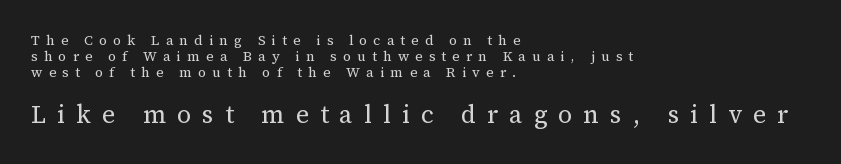
{"italic": "no", "bold": "no", "underline": "no", "align": "left", "line_spacing": "tight", "line_spacing_ratio": 1.13, "letter_spacing": "wide", "letter_spacing_em": 0.44, "larger_block": "second", "size_ratio": 1.79, "glyph_px": 25}
